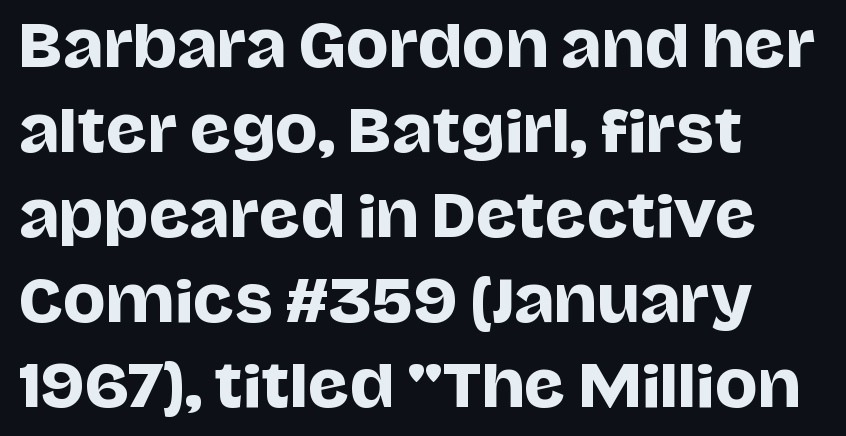
{"serif": "no", "italic": "no", "width": "normal", "stroke_contrast": "low", "x_height": "large", "monospaced": "no", "underline": "no", "align": "left", "line_spacing": "normal", "line_spacing_ratio": 1.49, "letter_spacing": "normal", "letter_spacing_em": 0.0, "glyph_px": 57}
